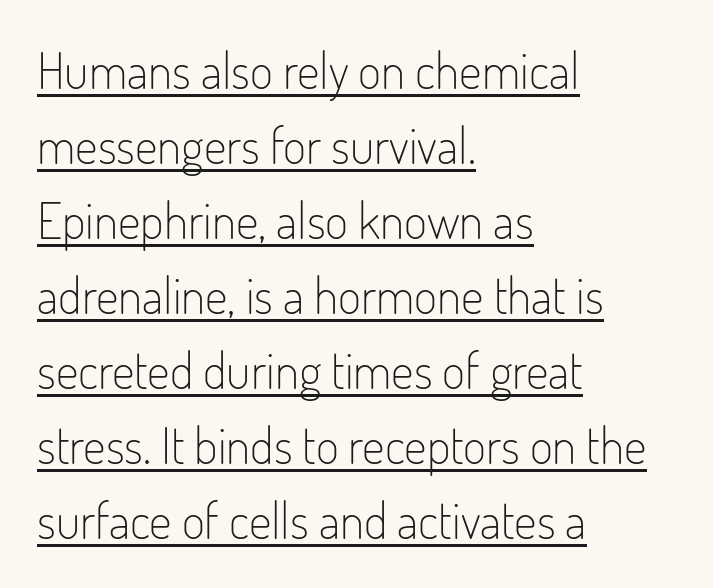
{"serif": "no", "italic": "no", "bold": "no", "weight": "light", "width": "condensed", "stroke_contrast": "low", "x_height": "small", "monospaced": "no", "underline": "yes", "align": "left", "line_spacing": "normal", "line_spacing_ratio": 1.5, "letter_spacing": "normal", "letter_spacing_em": 0.0, "glyph_px": 50}
